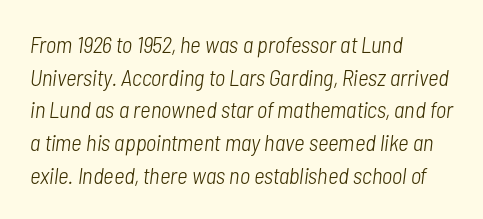
The font's italic variant was chosen for this text. Does the leading feel generous? No, just average. A light-to-regular cut is what we see here. Glance below the letters and you will spot only blank space. The tracking reads as untouched default to a designer's eye. A classic flush-left, rag-right setting is used for this passage.
